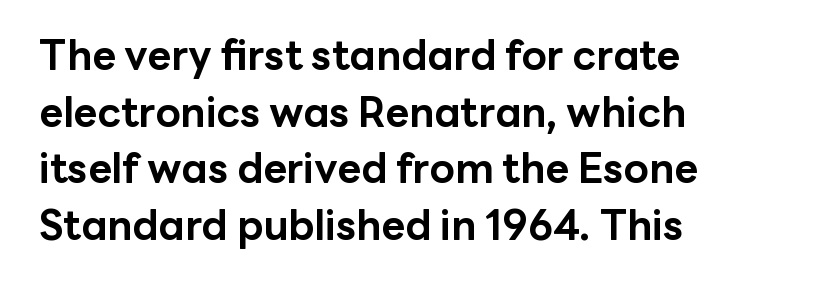
Q: Is the text bold? A: Yes.
Q: Is the text italic (slanted)? A: No, it is upright.
Q: Is the typeface a serif or a sans-serif typeface? A: Sans-serif.
Q: Is the text underlined? A: No.
Q: How is the paragraph aligned? A: Left-aligned.
Q: Is the spacing between letters normal or unusually wide? A: Normal.
Q: Is the spacing between lines tight, normal or loose? A: Normal.
Q: Width (condensed, normal, or wide)? A: Normal.
Q: Stroke contrast? A: Low.
Q: x-height? A: Medium.
Q: Monospaced? A: No.
